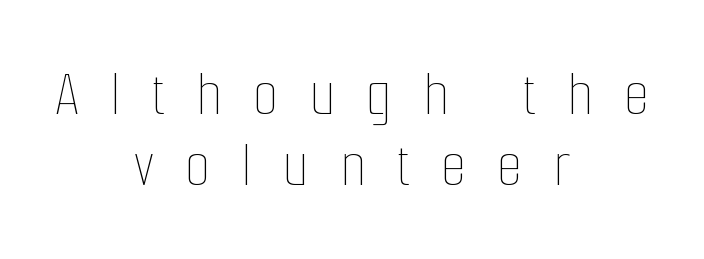
{"italic": "no", "bold": "no", "weight": "thin", "width": "condensed", "stroke_contrast": "low", "x_height": "medium", "monospaced": "no", "underline": "no", "align": "center", "line_spacing": "tight", "line_spacing_ratio": 1.07, "letter_spacing": "wide", "letter_spacing_em": 0.47, "glyph_px": 66}
